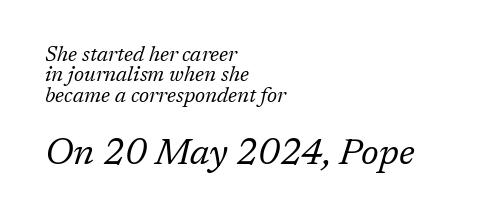
The image shows 37 px regular-weight serif type, italic (leaning right); set left-aligned, tight line spacing (0.97x), normal letter spacing, not underlined; the second (bottom) block is 1.76x larger; low stroke contrast and a medium x-height.
